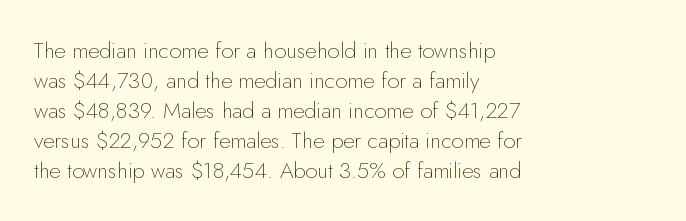
The image shows 22 px text type, upright; set left-aligned, normal line spacing (1.36x), normal letter spacing, not underlined.
